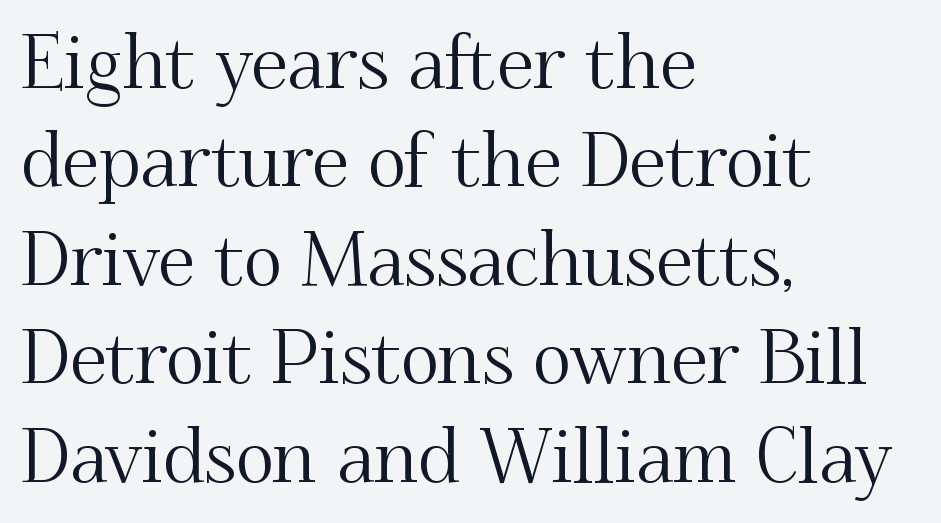
The image shows 74 px serif type, upright; set left-aligned, normal line spacing (1.33x), normal letter spacing, not underlined; medium stroke contrast and a small x-height.
